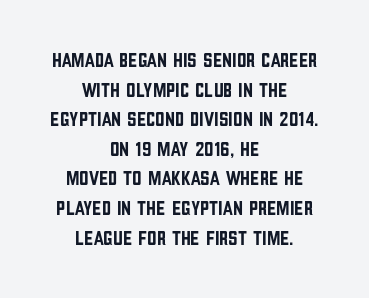
{"italic": "no", "underline": "no", "align": "center", "line_spacing": "normal", "line_spacing_ratio": 1.41, "letter_spacing": "normal", "letter_spacing_em": 0.0, "glyph_px": 21}
